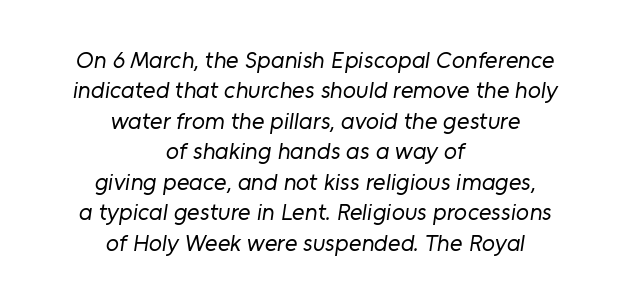
Q: Is the text bold? A: No.
Q: Is the text underlined? A: No.
Q: How is the paragraph aligned? A: Centered.
Q: Is the spacing between letters normal or unusually wide? A: Normal.
Q: Is the spacing between lines tight, normal or loose? A: Normal.
